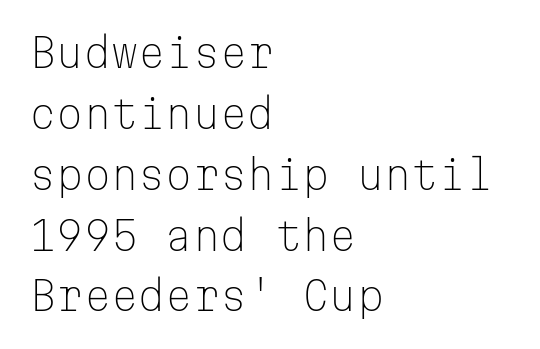
Compared with typical body copy, the letter spacing here is the same. Alignment: flush left. It's the straight-up-and-down kind of type. No letter is thick-stroked: the sample isn't bold.
